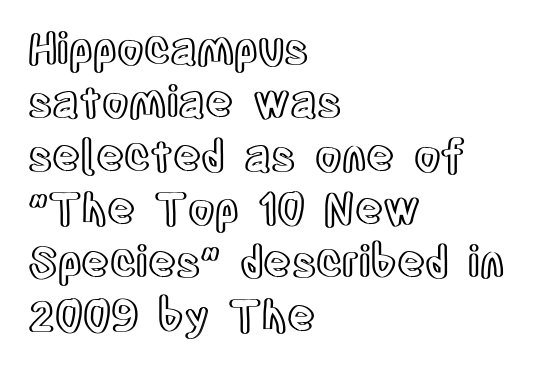
Q: Is the text italic (slanted)? A: No, it is upright.
Q: Is the text underlined? A: No.
Q: How is the paragraph aligned? A: Left-aligned.
Q: Is the spacing between letters normal or unusually wide? A: Normal.
Q: Width (condensed, normal, or wide)? A: Condensed.
Q: x-height? A: Large.
Q: Monospaced? A: No.
